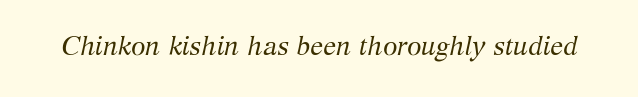
Caption: standard tracking, unaltered. Italic: yes, the glyphs are oblique. Ink coverage per letter is moderate at most. No word sits above an underline.
